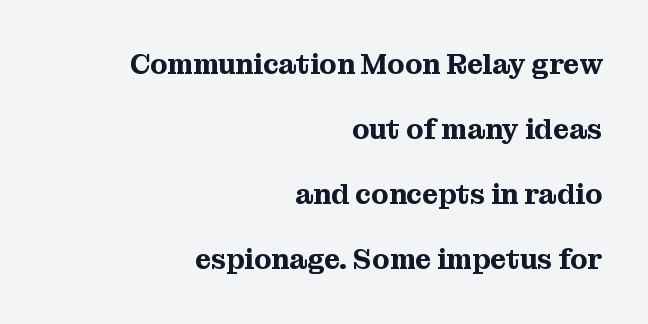
{"serif": "yes", "italic": "no", "width": "normal", "stroke_contrast": "medium", "x_height": "medium", "monospaced": "no", "underline": "no", "align": "right", "line_spacing": "loose", "line_spacing_ratio": 2.32, "letter_spacing": "normal", "letter_spacing_em": 0.0, "glyph_px": 28}
